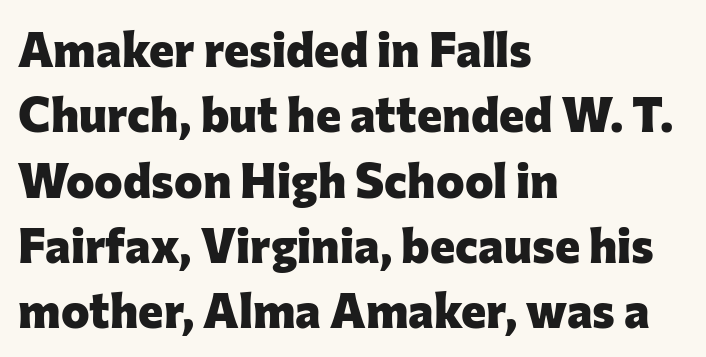
{"serif": "no", "italic": "no", "bold": "yes", "weight": "heavy", "width": "normal", "stroke_contrast": "low", "x_height": "medium", "monospaced": "no", "underline": "no", "align": "left", "line_spacing": "normal", "line_spacing_ratio": 1.36, "letter_spacing": "normal", "letter_spacing_em": 0.0, "glyph_px": 48}
